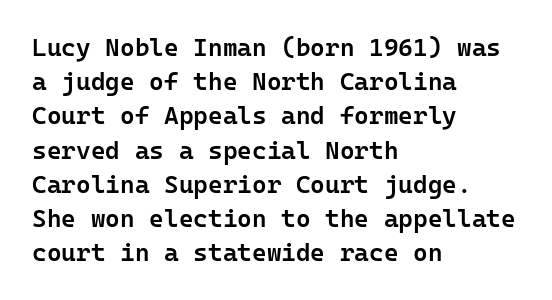
Q: Is the text bold? A: Semi-bold.
Q: Is the text italic (slanted)? A: No, it is upright.
Q: Is the text underlined? A: No.
Q: How is the paragraph aligned? A: Left-aligned.
Q: Is the spacing between letters normal or unusually wide? A: Normal.
Q: Is the spacing between lines tight, normal or loose? A: Normal.
